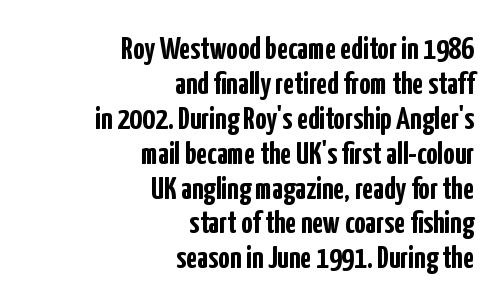
{"serif": "no", "italic": "no", "bold": "yes", "weight": "semibold", "width": "condensed", "stroke_contrast": "low", "x_height": "medium", "monospaced": "no", "underline": "no", "align": "right", "line_spacing": "tight", "line_spacing_ratio": 1.09, "letter_spacing": "normal", "letter_spacing_em": 0.0, "glyph_px": 32}
